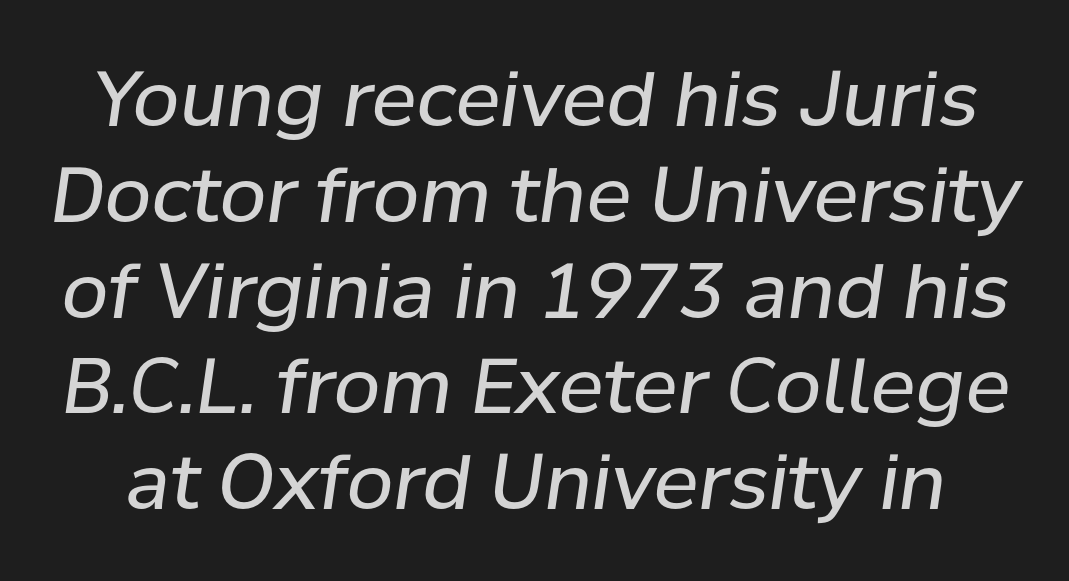
Q: Is the text bold? A: No.
Q: Is the text italic (slanted)? A: Yes, it leans right by about 8 degrees.
Q: Is the text underlined? A: No.
Q: Is the spacing between letters normal or unusually wide? A: Normal.
Q: Is the spacing between lines tight, normal or loose? A: Normal.
Q: Width (condensed, normal, or wide)? A: Normal.
Q: Stroke contrast? A: Low.
Q: x-height? A: Medium.
Q: Monospaced? A: No.
